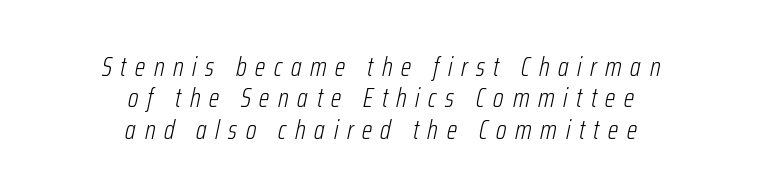
Q: Is the text bold? A: No.
Q: Is the text italic (slanted)? A: Yes, it leans right by about 12 degrees.
Q: Is the text underlined? A: No.
Q: How is the paragraph aligned? A: Centered.
Q: Is the spacing between letters normal or unusually wide? A: Unusually wide.
